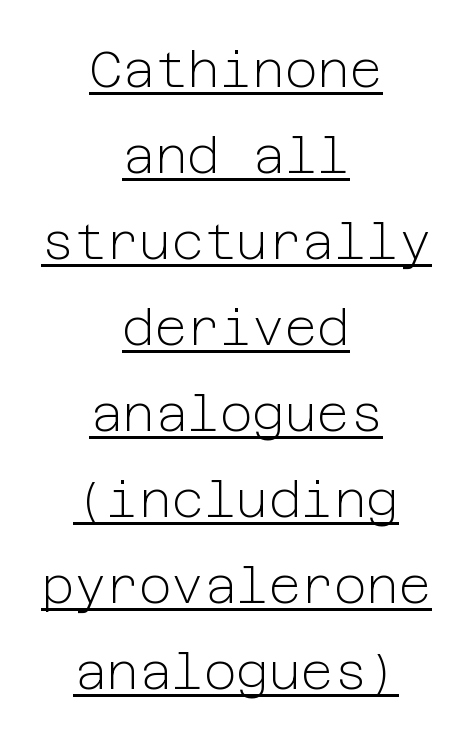
Is the stroke heavy? The answer is a plain regular-or-lighter. To sum up the face: it is a sans, with no serifs. Nobody touched the tracking dial on this one. What decoration does the sample have? An underline. Italic? Not at all — the glyphs are vertical.
